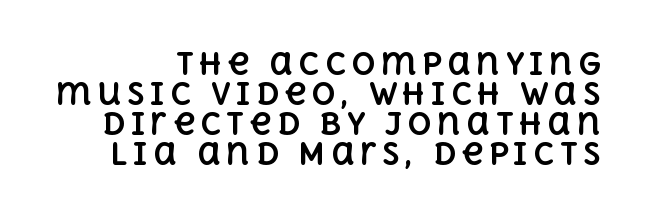
The letters advance in unequal steps, a hallmark of proportional type. What's the leading like? Squeezed, with rows nearly overlapping. Clear beneath every line of the passage. These lines carry a lot of weight — the face is fully bold. The axis of the letterforms is exactly vertical.
